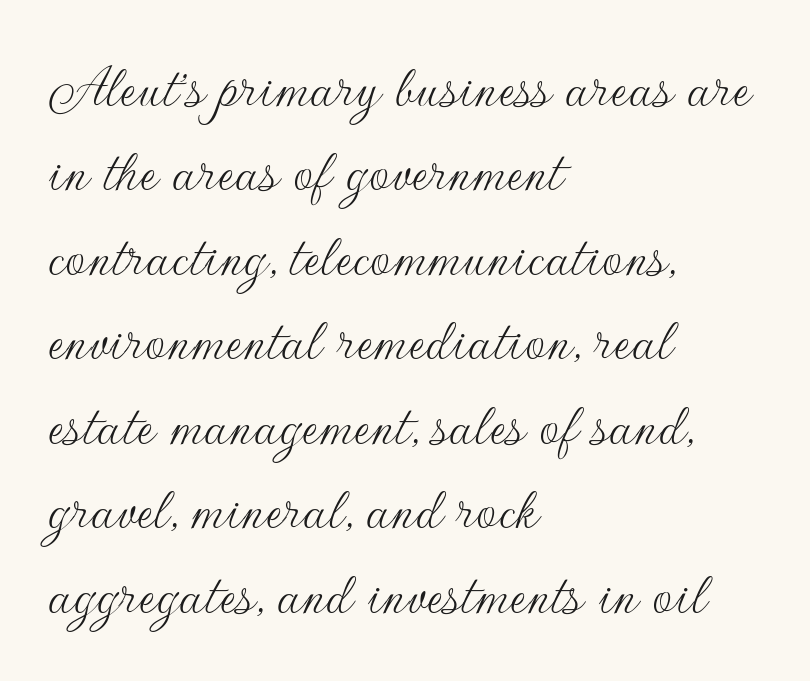
{"serif": "no", "bold": "no", "weight": "thin", "width": "normal", "stroke_contrast": "low", "x_height": "small", "monospaced": "no", "underline": "no", "align": "left", "line_spacing": "normal", "line_spacing_ratio": 1.32, "letter_spacing": "normal", "letter_spacing_em": 0.0, "glyph_px": 64}
